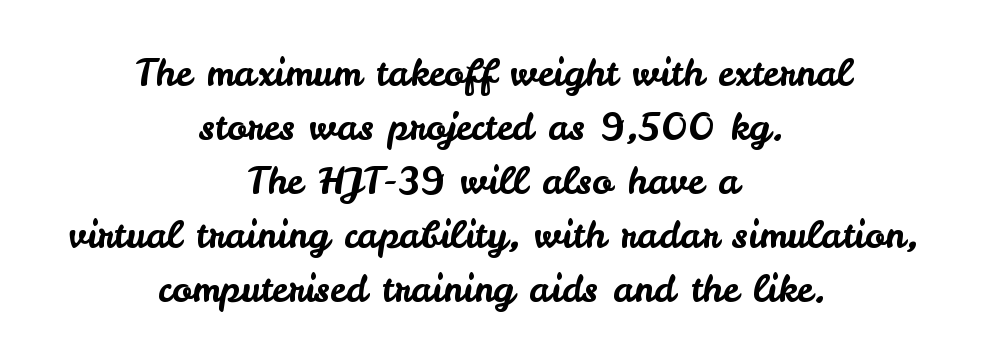
{"serif": "no", "width": "normal", "stroke_contrast": "low", "x_height": "small", "monospaced": "no", "underline": "no", "align": "center", "line_spacing": "normal", "line_spacing_ratio": 1.46, "letter_spacing": "normal", "letter_spacing_em": 0.0, "glyph_px": 37}
